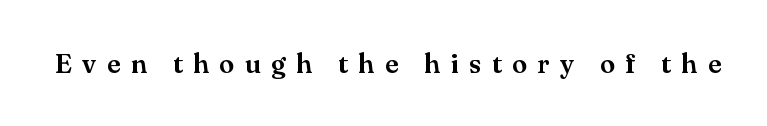
{"italic": "no", "underline": "no", "letter_spacing": "wide", "letter_spacing_em": 0.39, "glyph_px": 27}
